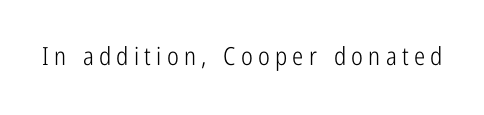
{"italic": "no", "bold": "no", "underline": "no", "letter_spacing": "wide", "letter_spacing_em": 0.21, "glyph_px": 25}
